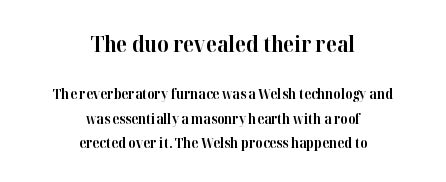
If you folded the block vertically in half, each line would mirror itself in length. The emphasis by scale lands on block number one, above. Plain, unruled lines of type. Nothing unusual about the tracking: characters are spaced as the font intends. Notice how thick the strokes are: this is what a full bold looks like.
